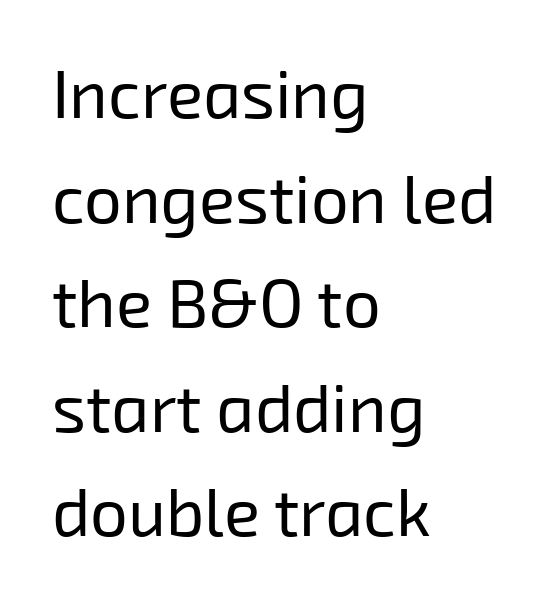
The text was rendered using a sans face with plain stroke endings. Summary of weight: not heavy and not bold. Honestly, the letter spacing is just normal — you wouldn't notice it. The baseline area is clear. Vertical spacing — default. One-word summary of the alignment: left.
